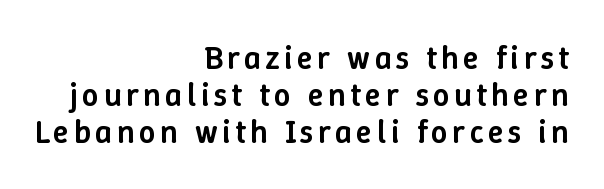
Q: Is the text bold? A: Semi-bold.
Q: Is the text italic (slanted)? A: No, it is upright.
Q: Is the text underlined? A: No.
Q: How is the paragraph aligned? A: Right-aligned.
Q: Is the spacing between lines tight, normal or loose? A: Tight.
Q: Width (condensed, normal, or wide)? A: Normal.
Q: Stroke contrast? A: Low.
Q: x-height? A: Medium.
Q: Monospaced? A: No.
